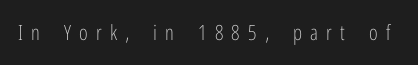
Q: Is the text bold? A: No.
Q: Is the text italic (slanted)? A: No, it is upright.
Q: Is the text underlined? A: No.
Q: Is the spacing between letters normal or unusually wide? A: Unusually wide.
